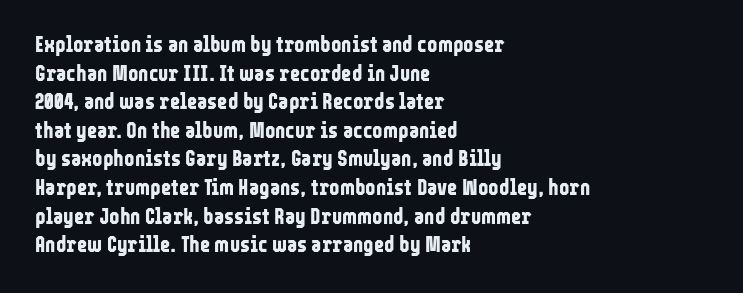
Q: Is the text bold? A: Yes.
Q: Is the text italic (slanted)? A: No, it is upright.
Q: Is the text underlined? A: No.
Q: How is the paragraph aligned? A: Left-aligned.
Q: Is the spacing between letters normal or unusually wide? A: Normal.
Q: Is the spacing between lines tight, normal or loose? A: Normal.
